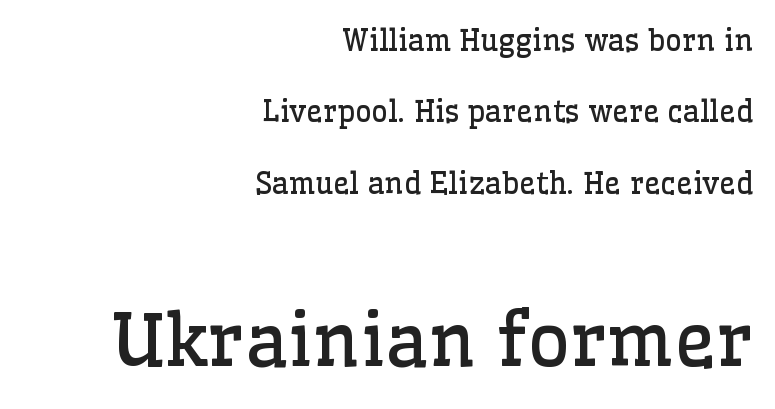
{"serif": "yes", "italic": "no", "bold": "no", "weight": "regular", "width": "normal", "stroke_contrast": "low", "x_height": "medium", "monospaced": "no", "underline": "no", "align": "right", "line_spacing": "loose", "line_spacing_ratio": 2.46, "letter_spacing": "normal", "letter_spacing_em": 0.0, "larger_block": "second", "size_ratio": 2.52, "glyph_px": 73}
